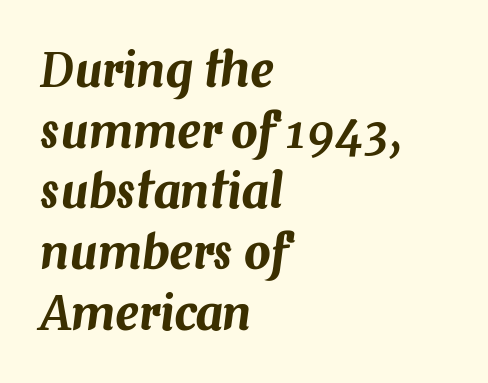
{"italic": "yes", "lean": "right", "slant_degrees": 7, "width": "normal", "stroke_contrast": "medium", "x_height": "medium", "monospaced": "no", "underline": "no", "align": "left", "line_spacing": "normal", "line_spacing_ratio": 1.29, "letter_spacing": "normal", "letter_spacing_em": 0.0, "glyph_px": 47}
